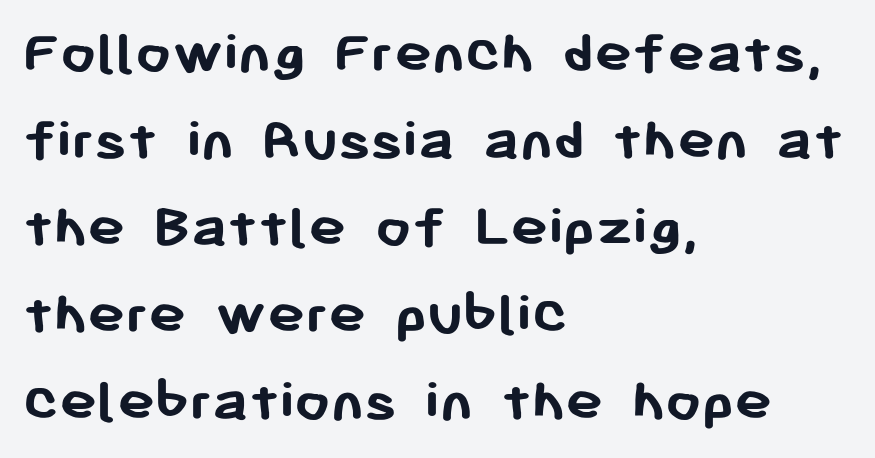
Q: Is the text bold? A: Yes.
Q: Is the text italic (slanted)? A: No, it is upright.
Q: Is the typeface a serif or a sans-serif typeface? A: Sans-serif.
Q: Is the text underlined? A: No.
Q: How is the paragraph aligned? A: Left-aligned.
Q: Is the spacing between letters normal or unusually wide? A: Normal.
Q: Is the spacing between lines tight, normal or loose? A: Normal.
Q: Width (condensed, normal, or wide)? A: Normal.
Q: Stroke contrast? A: Low.
Q: x-height? A: Medium.
Q: Monospaced? A: No.
